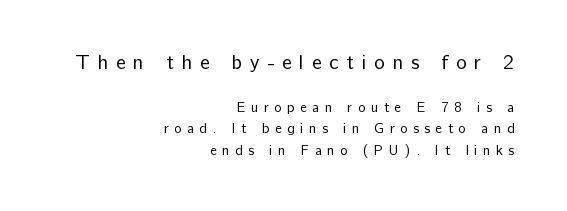
Q: Is the text bold? A: No.
Q: Is the text italic (slanted)? A: No, it is upright.
Q: Is the text underlined? A: No.
Q: How is the paragraph aligned? A: Right-aligned.
Q: Is the spacing between letters normal or unusually wide? A: Unusually wide.
Q: Is the spacing between lines tight, normal or loose? A: Normal.
Q: Which block of text is set in a larger size, the first (top) or the second (bottom)? A: The first (top) one.
